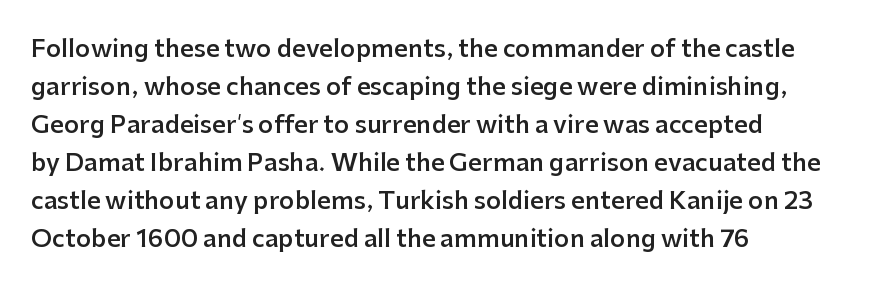
The image shows 24 px text type, upright; set left-aligned, normal line spacing (1.58x), normal letter spacing, not underlined.
